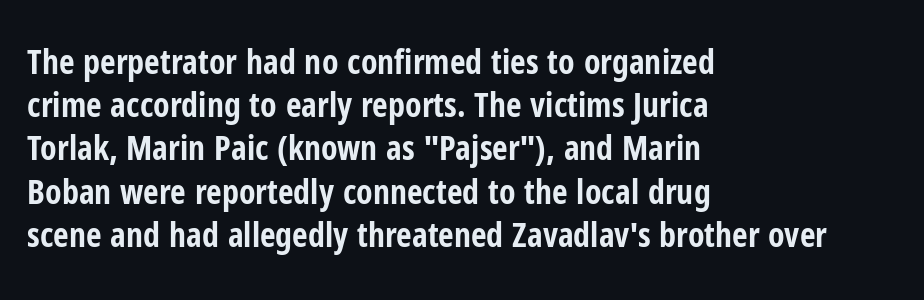
The letters advance in unequal steps, a hallmark of proportional type. The strokes are fattened all the way to bold. If you drew a ruler down the left edge, every line would touch it. This is sans-serif lettering, the kind often seen on screens and signage. The rendering uses a moderate line-height, typical for paragraphs. Nope, not italic — everything's standing straight.
